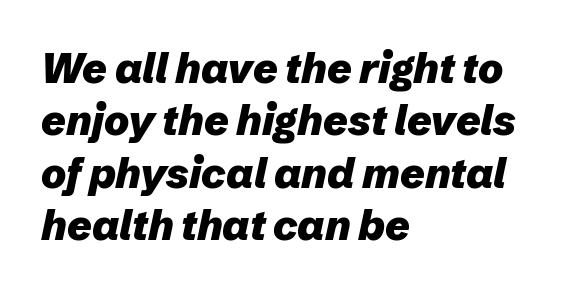
Observe the lean: these are italic letterforms. Notice how descenders clear the ascenders below comfortably — that's standard leading. Default kerning and tracking; the words read as compact shapes. Do the characters align in a grid? No, the font is proportional. The passage shown is not underscored anywhere. You'd pick this weight for a headline — it's a proper bold.
